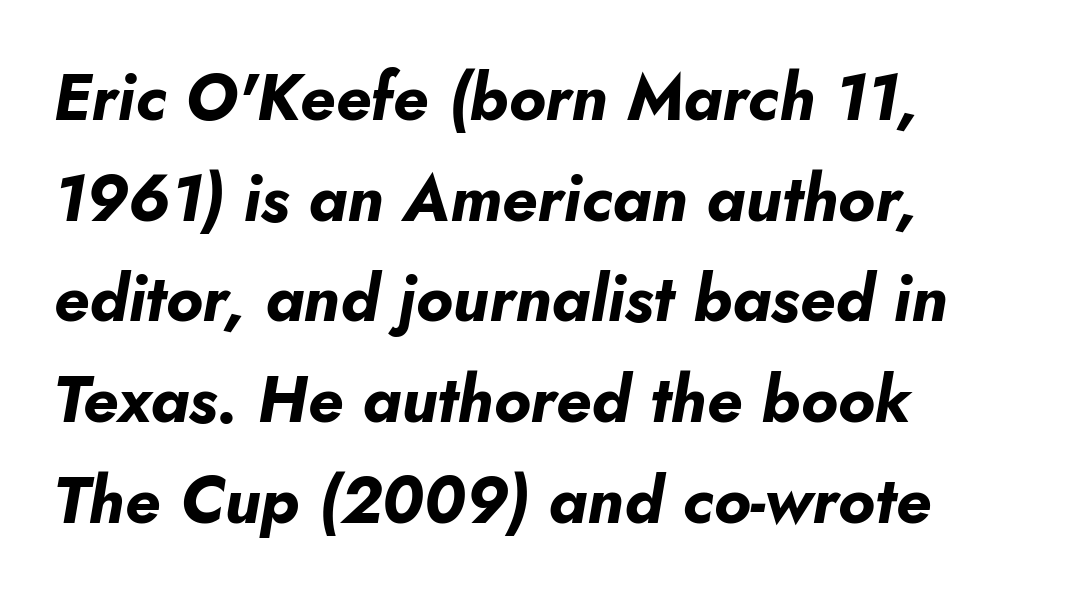
The image shows 65 px bold type, italic (leaning right); set left-aligned, normal line spacing (1.55x), normal letter spacing, not underlined; low stroke contrast and a small x-height.
